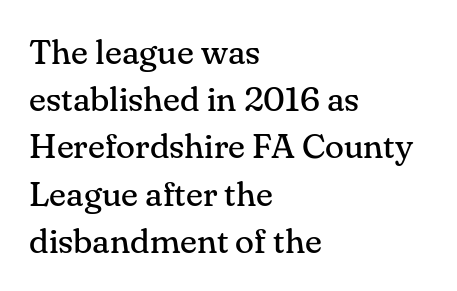
{"serif": "yes", "italic": "no", "bold": "no", "weight": "regular", "width": "normal", "stroke_contrast": "medium", "x_height": "small", "monospaced": "no", "underline": "no", "align": "left", "line_spacing": "normal", "line_spacing_ratio": 1.35, "letter_spacing": "normal", "letter_spacing_em": 0.0, "glyph_px": 35}
